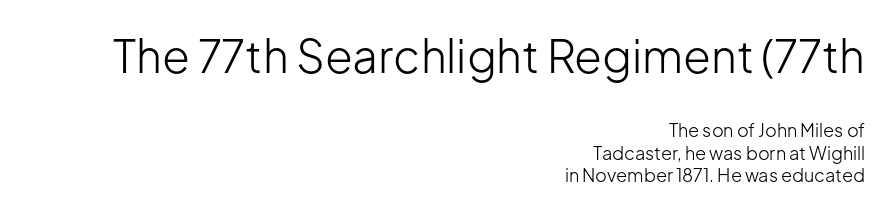
The image shows 45 px light sans-serif type, upright; set right-aligned, normal line spacing (1.25x), normal letter spacing, not underlined; the first (top) block is 2.5x larger; low stroke contrast and a medium x-height.
